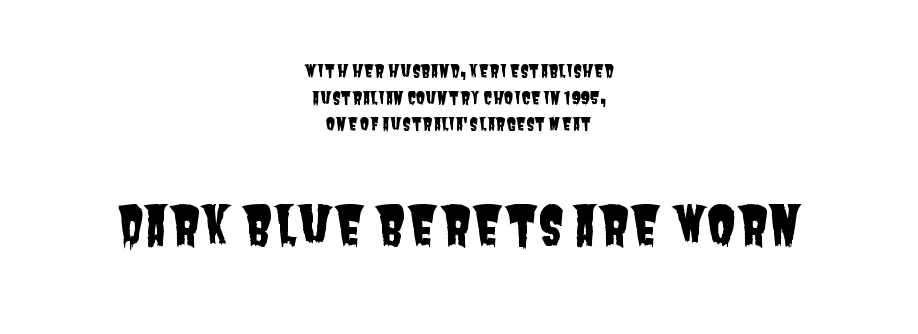
Each letter's strokes conclude bluntly, with no projecting serifs. Horizontal alignment here is central, giving a formal, balanced look. In terms of letterspacing, this is plain default setting. The letters advance in unequal steps, a hallmark of proportional type. The foot of each line stays bare and open. This layout puts the modest block above and the oversized block below.
